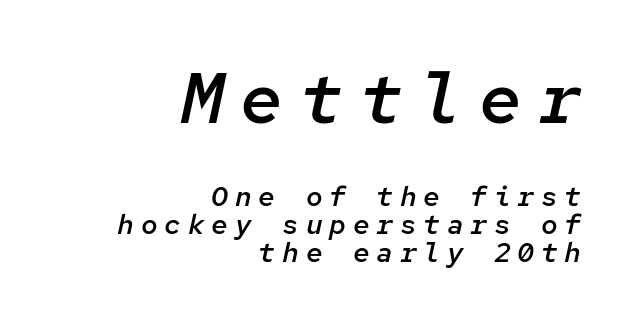
{"italic": "yes", "lean": "right", "slant_degrees": 12, "bold": "semi", "weight": "semibold", "width": "normal", "stroke_contrast": "low", "x_height": "medium", "monospaced": "yes", "underline": "no", "align": "right", "line_spacing": "tight", "line_spacing_ratio": 0.99, "letter_spacing": "wide", "letter_spacing_em": 0.24, "larger_block": "first", "size_ratio": 2.54, "glyph_px": 71}
